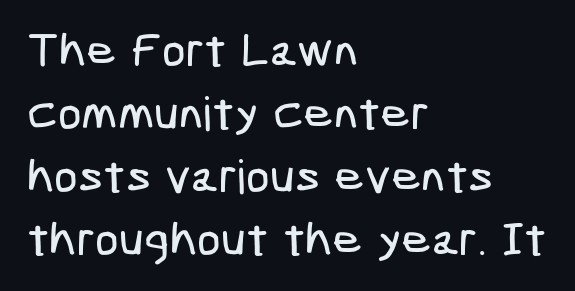
The image shows 47 px condensed sans-serif type; set left-aligned, normal line spacing (1.34x), normal letter spacing, not underlined; low stroke contrast and a medium x-height.
